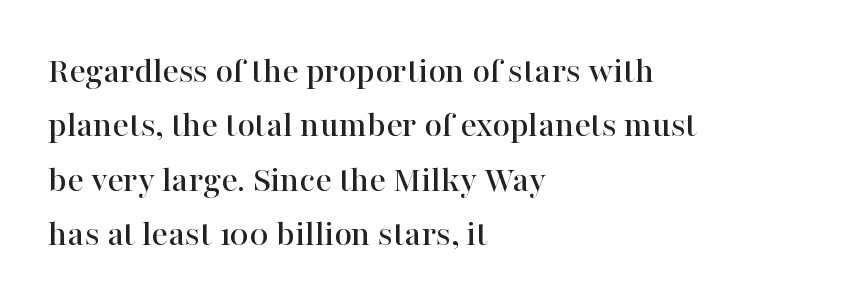
{"serif": "yes", "italic": "no", "width": "normal", "stroke_contrast": "high", "x_height": "medium", "monospaced": "no", "underline": "no", "align": "left", "line_spacing": "normal", "line_spacing_ratio": 1.43, "letter_spacing": "normal", "letter_spacing_em": 0.0, "glyph_px": 38}
